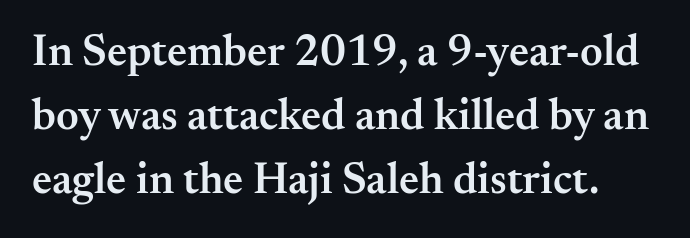
{"serif": "yes", "italic": "no", "bold": "semi", "weight": "semibold", "width": "normal", "stroke_contrast": "medium", "x_height": "small", "monospaced": "no", "underline": "no", "line_spacing": "normal", "line_spacing_ratio": 1.46, "letter_spacing": "normal", "letter_spacing_em": 0.0, "glyph_px": 44}
